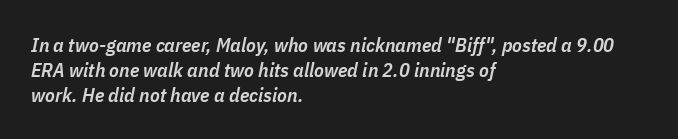
The foot of each line stays bare and open. Leftover space on each line is placed entirely after the last word. In terms of letterspacing, this is plain default setting. Compared with an ordinary text face, these strokes are moderately heavier — a semibold.
